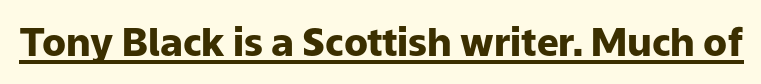
{"serif": "no", "italic": "no", "bold": "yes", "weight": "heavy", "width": "normal", "stroke_contrast": "low", "x_height": "medium", "monospaced": "no", "underline": "yes", "letter_spacing": "normal", "letter_spacing_em": 0.0, "glyph_px": 39}
